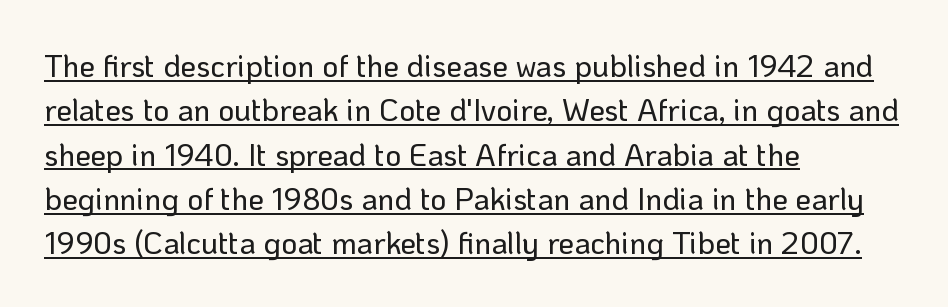
The image shows 31 px sans-serif type, upright; set left-aligned, normal line spacing (1.43x), normal letter spacing, underlined; low stroke contrast and a medium x-height.
